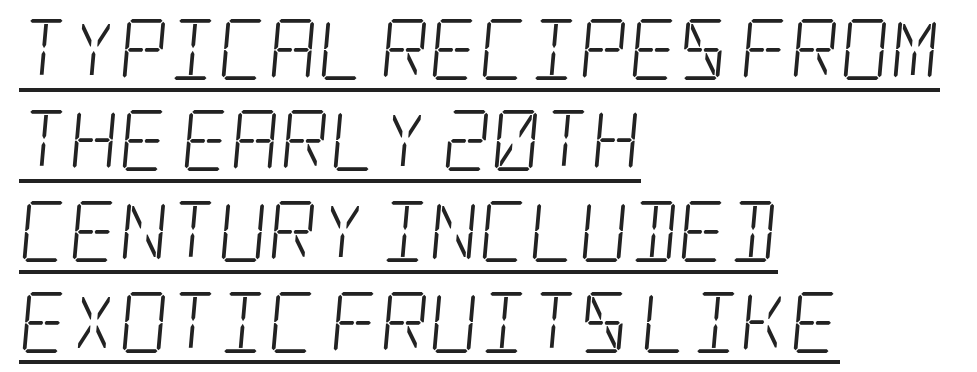
The image shows 61 px light, condensed serif type; set left-aligned, normal line spacing (1.49x), normal letter spacing, underlined; low stroke contrast and a large x-height.
